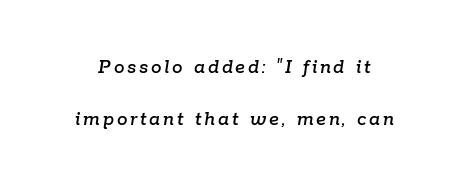
The image shows 21 px text type, italic (leaning right); set loose line spacing (2.5x), not underlined.
